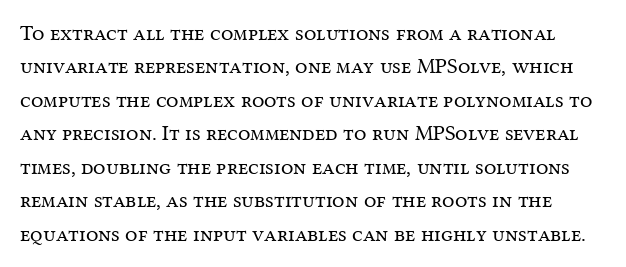
The image shows 22 px text type, upright; set normal line spacing (1.52x), normal letter spacing, not underlined.
